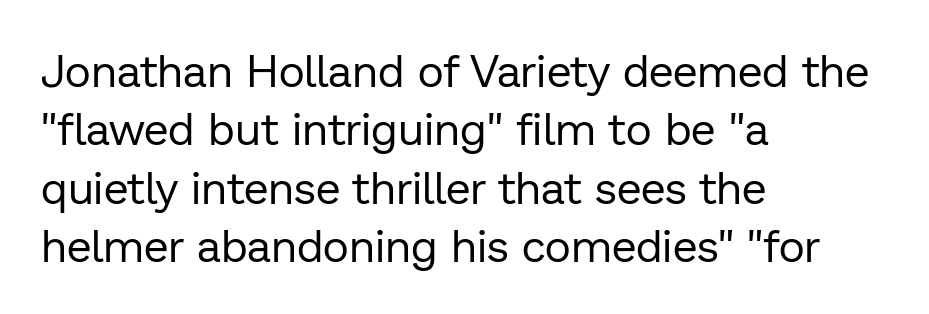
{"serif": "no", "italic": "no", "bold": "no", "weight": "regular", "width": "normal", "stroke_contrast": "low", "x_height": "medium", "monospaced": "no", "underline": "no", "align": "left", "line_spacing": "normal", "line_spacing_ratio": 1.3, "letter_spacing": "normal", "letter_spacing_em": 0.0, "glyph_px": 45}
